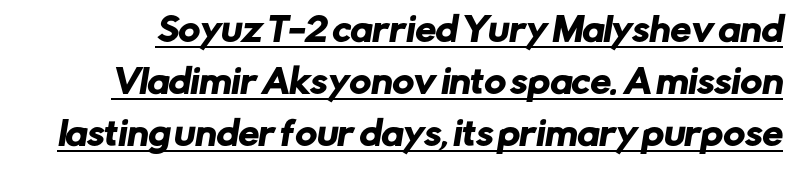
The image shows 33 px sans-serif type; set normal line spacing (1.58x), normal letter spacing, underlined; low stroke contrast and a medium x-height.
